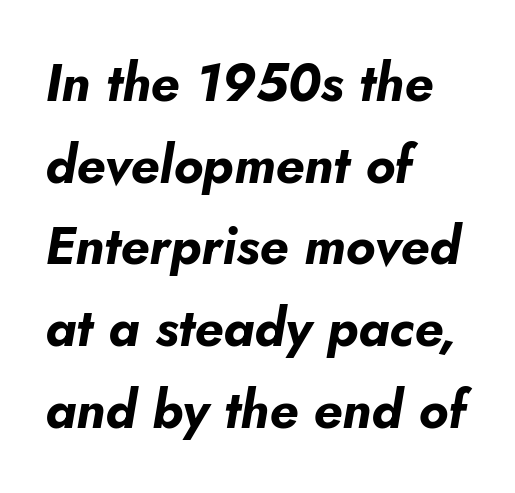
Q: Is the text bold? A: Yes.
Q: Is the text italic (slanted)? A: Yes, it leans right by about 5 degrees.
Q: Is the text underlined? A: No.
Q: How is the paragraph aligned? A: Left-aligned.
Q: Is the spacing between letters normal or unusually wide? A: Normal.
Q: Is the spacing between lines tight, normal or loose? A: Normal.
Q: Width (condensed, normal, or wide)? A: Normal.
Q: Stroke contrast? A: Low.
Q: x-height? A: Small.
Q: Monospaced? A: No.
